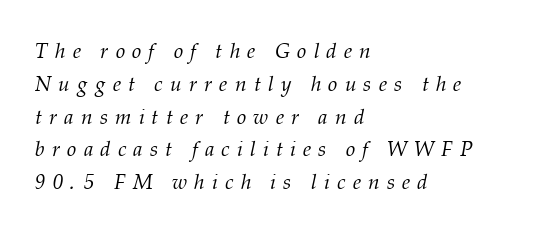
Q: Is the text bold? A: No.
Q: Is the text italic (slanted)? A: Yes, it leans right by about 12 degrees.
Q: Is the text underlined? A: No.
Q: How is the paragraph aligned? A: Left-aligned.
Q: Is the spacing between letters normal or unusually wide? A: Unusually wide.
Q: Is the spacing between lines tight, normal or loose? A: Normal.
